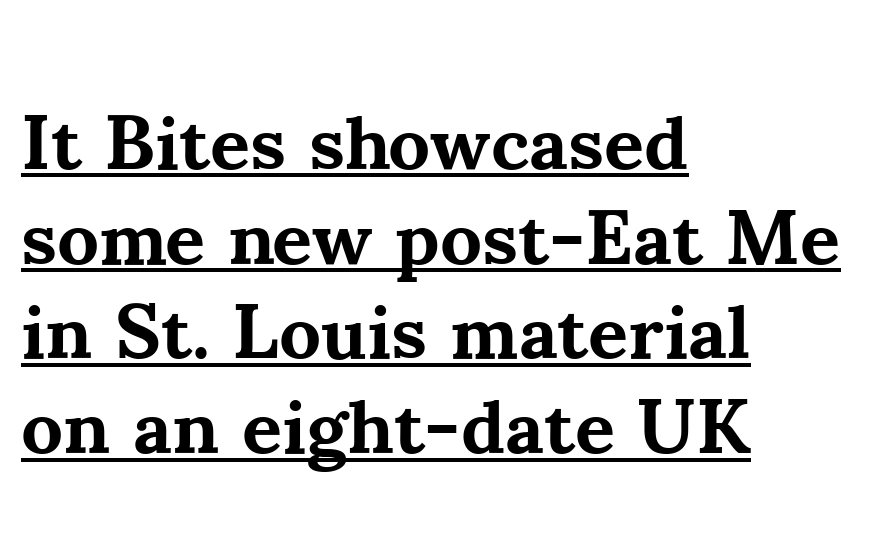
Q: Is the text bold? A: Yes.
Q: Is the text italic (slanted)? A: No, it is upright.
Q: Is the typeface a serif or a sans-serif typeface? A: Serif.
Q: Is the text underlined? A: Yes.
Q: How is the paragraph aligned? A: Left-aligned.
Q: Is the spacing between letters normal or unusually wide? A: Normal.
Q: Width (condensed, normal, or wide)? A: Normal.
Q: Stroke contrast? A: Medium.
Q: x-height? A: Small.
Q: Monospaced? A: No.
